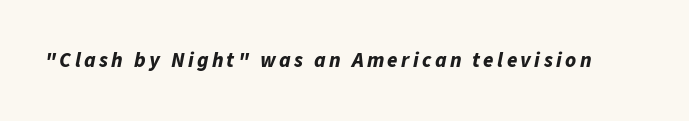
Q: Is the text bold? A: Yes.
Q: Is the text italic (slanted)? A: Yes, it leans right by about 11 degrees.
Q: Is the text underlined? A: No.
